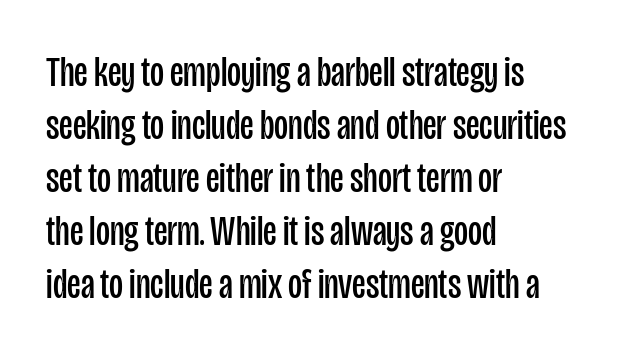
{"serif": "no", "italic": "no", "bold": "no", "weight": "regular", "width": "condensed", "stroke_contrast": "low", "x_height": "large", "monospaced": "no", "underline": "no", "align": "left", "line_spacing_ratio": 1.23, "letter_spacing": "normal", "letter_spacing_em": 0.0, "glyph_px": 43}
